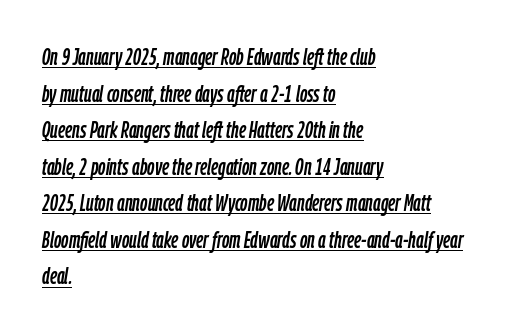
The image shows 23 px text type, italic (leaning right); set left-aligned, normal line spacing (1.59x), normal letter spacing, underlined.
